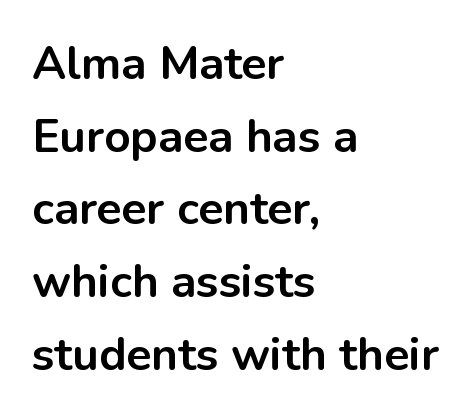
Q: Is the text bold? A: Yes.
Q: Is the text italic (slanted)? A: No, it is upright.
Q: Is the typeface a serif or a sans-serif typeface? A: Sans-serif.
Q: Is the text underlined? A: No.
Q: How is the paragraph aligned? A: Left-aligned.
Q: Is the spacing between letters normal or unusually wide? A: Normal.
Q: Is the spacing between lines tight, normal or loose? A: Normal.
Q: Width (condensed, normal, or wide)? A: Normal.
Q: Stroke contrast? A: Low.
Q: x-height? A: Medium.
Q: Monospaced? A: No.
